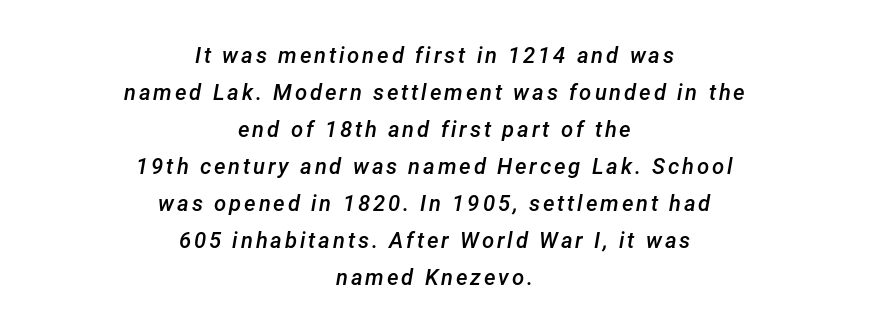
{"italic": "yes", "lean": "right", "slant_degrees": 12, "bold": "semi", "underline": "no", "align": "center", "line_spacing": "normal", "line_spacing_ratio": 1.68, "glyph_px": 22}
